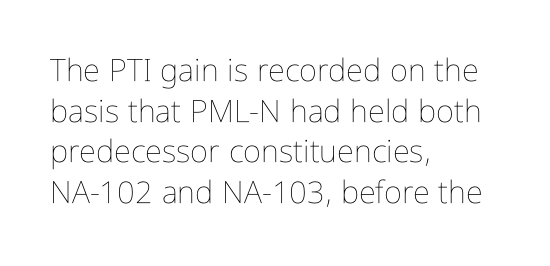
{"italic": "no", "bold": "no", "weight": "thin", "width": "condensed", "stroke_contrast": "low", "x_height": "medium", "monospaced": "no", "underline": "no", "align": "left", "line_spacing": "normal", "line_spacing_ratio": 1.31, "letter_spacing": "normal", "letter_spacing_em": 0.0, "glyph_px": 31}
